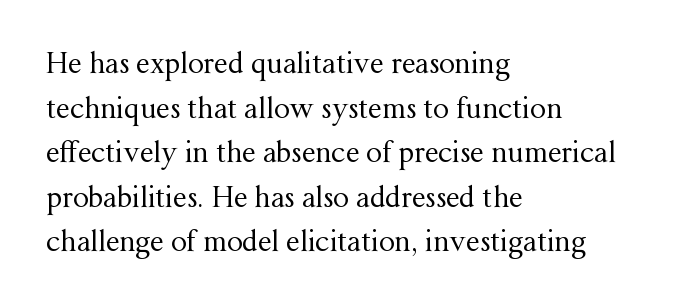
The image shows 28 px regular-weight serif type, upright; set left-aligned, normal line spacing (1.59x), normal letter spacing, not underlined; medium stroke contrast and a medium x-height.
